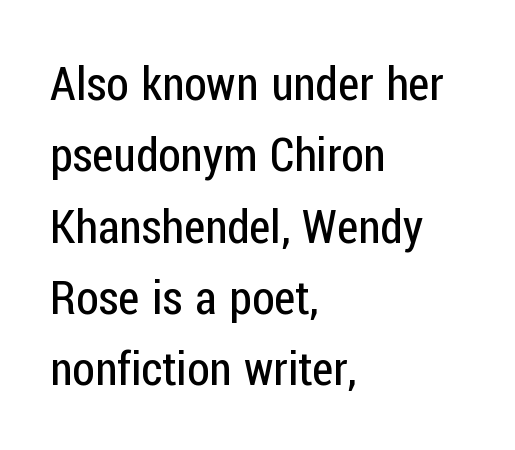
This rendering features lettering with no underline. The rendering anchors every line to the left-hand side. Typographically, this falls in the sans-serif category. Is this a fixed-width face? No — the glyphs have proportional, varying widths.
